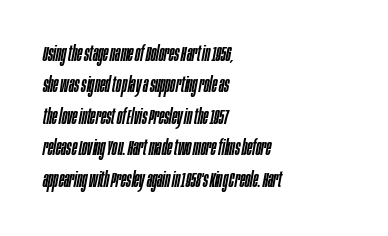
The image shows 22 px text type, italic (leaning right); set left-aligned, normal line spacing (1.43x), normal letter spacing, not underlined.
